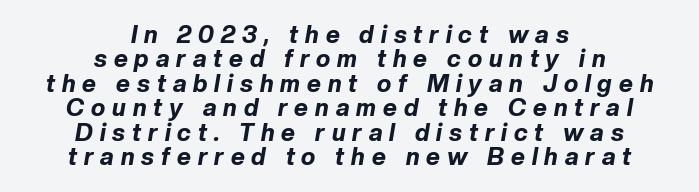
Characters are canted at an angle relative to the baseline's perpendicular. Leftover space on each line is divided equally before and after the words. The glyphs are unaccompanied by any horizontal stroke below them. The strokes are fattened all the way to bold.
